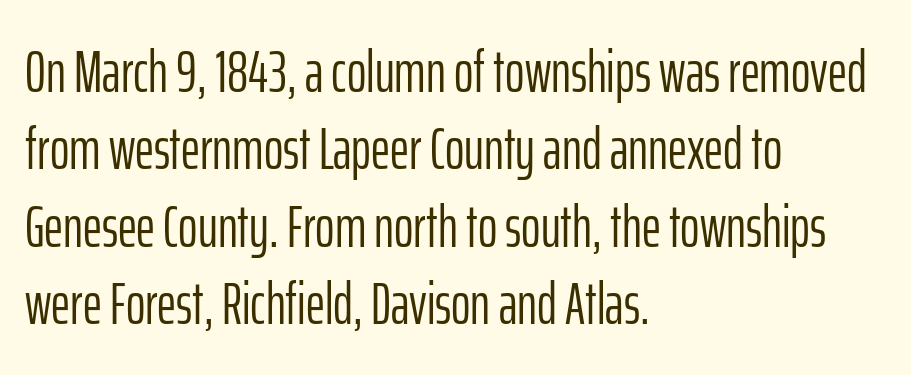
Descenders are the only things crossing below the line. The type is set solid horizontally, with unmodified tracking. The font sits on the lighter half of the weight spectrum, regular included. The rag falls on the right side of this text block. Each letter's strokes conclude bluntly, with no projecting serifs.
